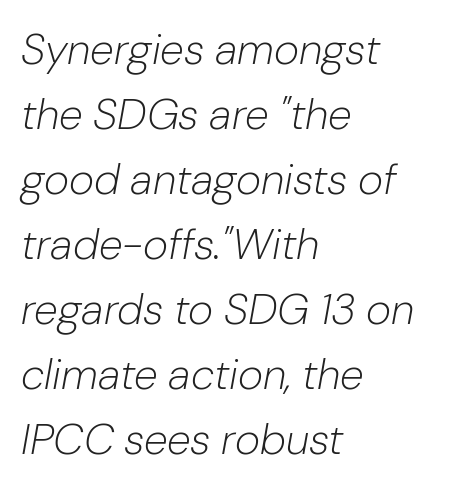
Letters have the restrained weight of plain body copy at most. The face used here is rendered with its standard letterfit. This is oblique type, the kind used for emphasis or titles. Glance below the letters and you will spot only blank space.
